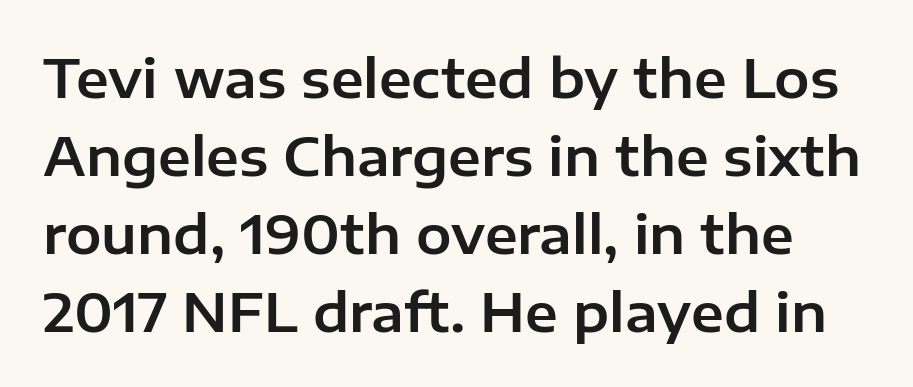
The image shows 53 px sans-serif type, upright; set normal line spacing (1.47x), normal letter spacing, not underlined; low stroke contrast and a medium x-height.
